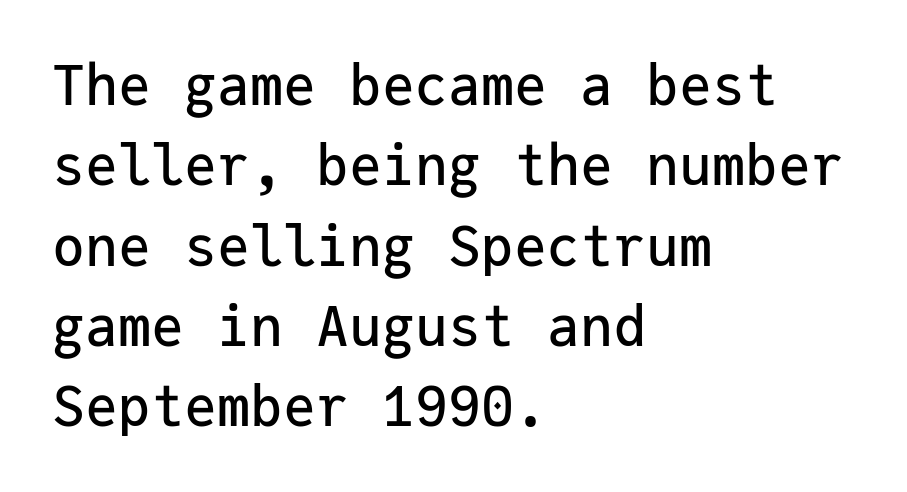
Q: Is the text italic (slanted)? A: No, it is upright.
Q: Is the typeface a serif or a sans-serif typeface? A: Sans-serif.
Q: Is the text underlined? A: No.
Q: How is the paragraph aligned? A: Left-aligned.
Q: Is the spacing between letters normal or unusually wide? A: Normal.
Q: Is the spacing between lines tight, normal or loose? A: Normal.
Q: Width (condensed, normal, or wide)? A: Normal.
Q: Stroke contrast? A: Low.
Q: x-height? A: Medium.
Q: Monospaced? A: Yes.
